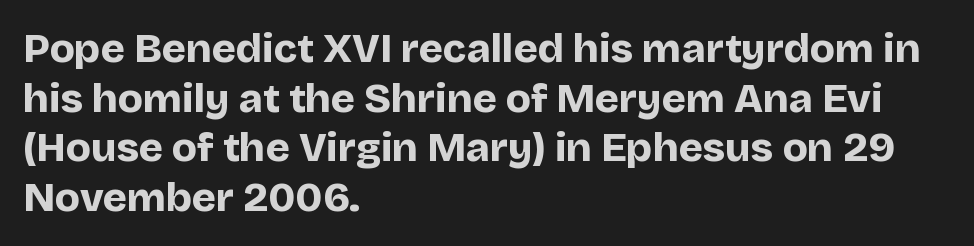
No word sits above an underline. Designer's note — italics off, roman on. This rendering employs a face without finishing strokes, i.e., a sans-serif. In terms of weight, the rendering is a true, heavy bold. How are the letters spaced? Ordinarily, with no added tracking. The passage shown is typed in a proportional face where columns would drift.
